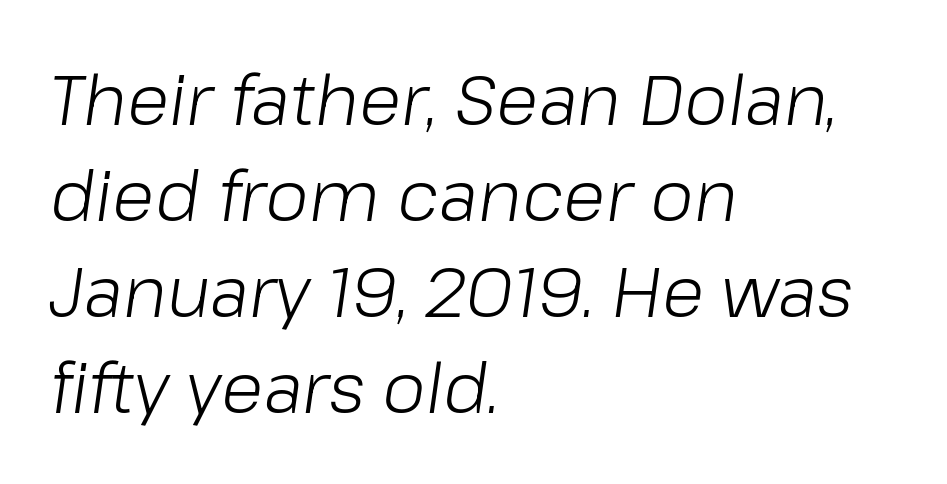
The image shows 70 px light type, italic (leaning right); set left-aligned, normal line spacing (1.37x), normal letter spacing, not underlined; low stroke contrast and a medium x-height.
